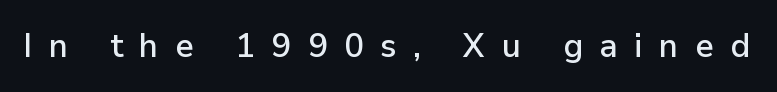
Q: Is the text italic (slanted)? A: No, it is upright.
Q: Is the typeface a serif or a sans-serif typeface? A: Sans-serif.
Q: Is the text underlined? A: No.
Q: Is the spacing between letters normal or unusually wide? A: Unusually wide.
Q: Width (condensed, normal, or wide)? A: Normal.
Q: Stroke contrast? A: Low.
Q: x-height? A: Medium.
Q: Monospaced? A: No.
